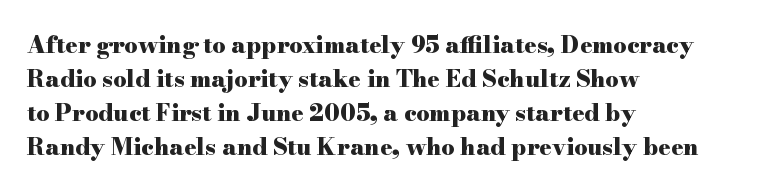
The strip under each line holds only bare page. How are the letters spaced? Ordinarily, with no added tracking. Line spacing here is normal. This rendering uses left alignment, leaving the right contour irregular. When letters stand straight like this, we call the style roman or upright. The rendering uses a bold face; every stroke is thick and dark.
